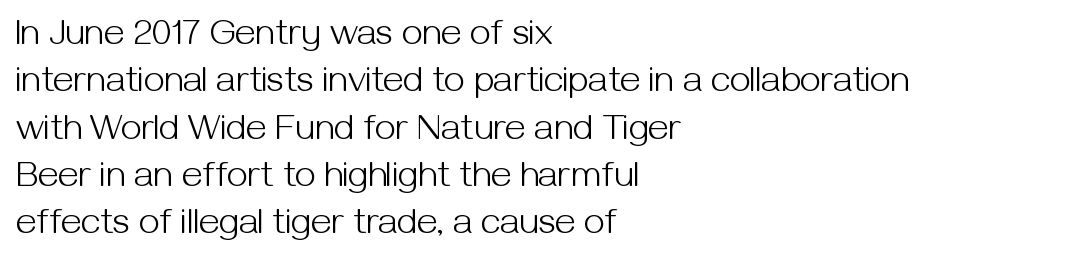
The image shows 37 px light sans-serif type, upright; set left-aligned, normal line spacing (1.28x), normal letter spacing, not underlined; medium stroke contrast and a medium x-height.
